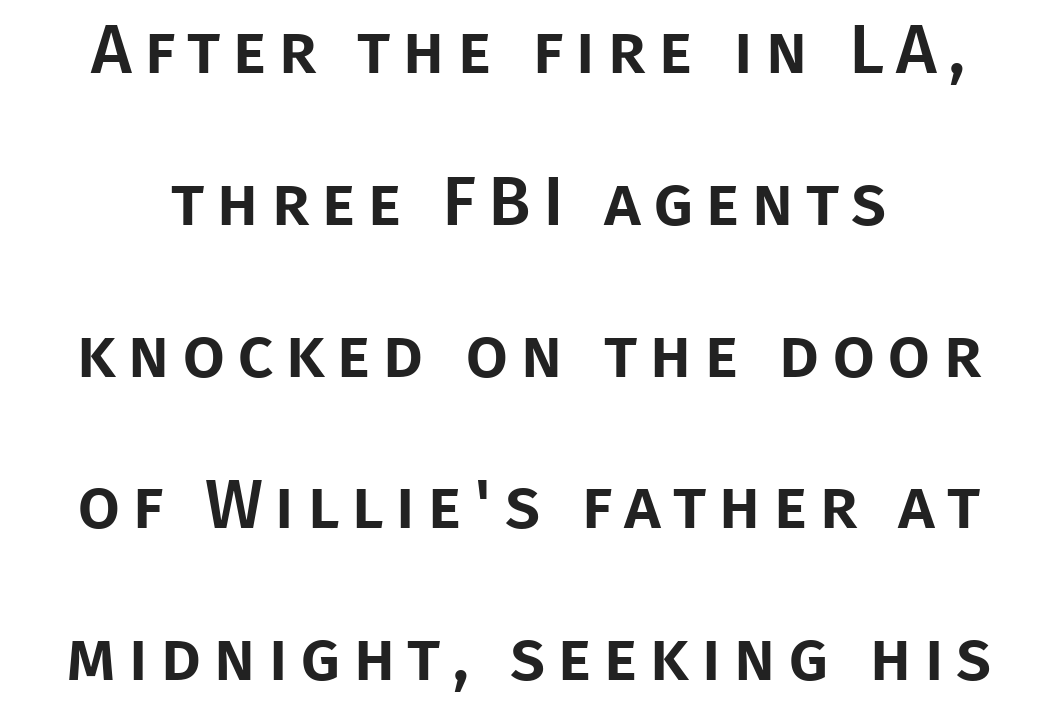
The image shows 69 px sans-serif type, upright; set loose line spacing (2.2x), not underlined; low stroke contrast and a large x-height.
